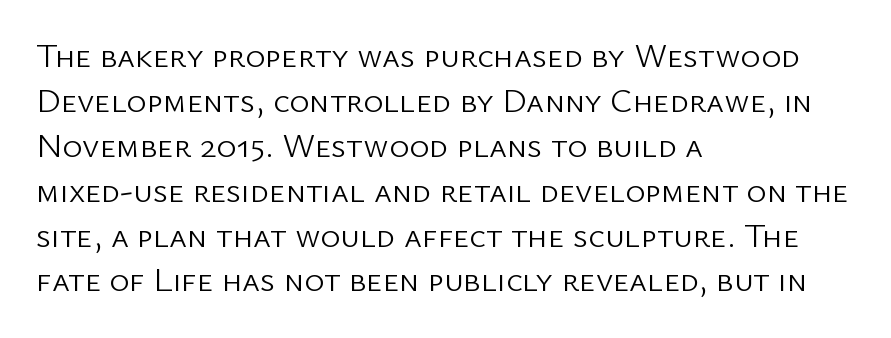
The image shows 34 px light sans-serif type, upright; set left-aligned, normal line spacing (1.32x), normal letter spacing, not underlined; low stroke contrast and a medium x-height.
